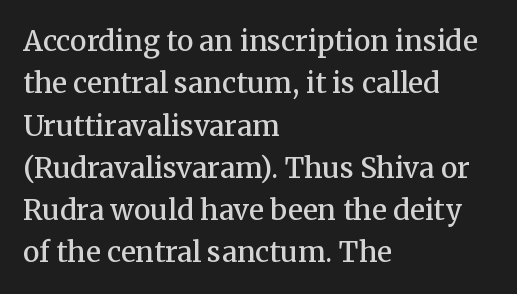
{"serif": "yes", "italic": "no", "bold": "semi", "weight": "semibold", "width": "normal", "stroke_contrast": "medium", "x_height": "medium", "monospaced": "no", "underline": "no", "align": "left", "line_spacing": "normal", "line_spacing_ratio": 1.51, "letter_spacing": "normal", "letter_spacing_em": 0.0, "glyph_px": 28}
